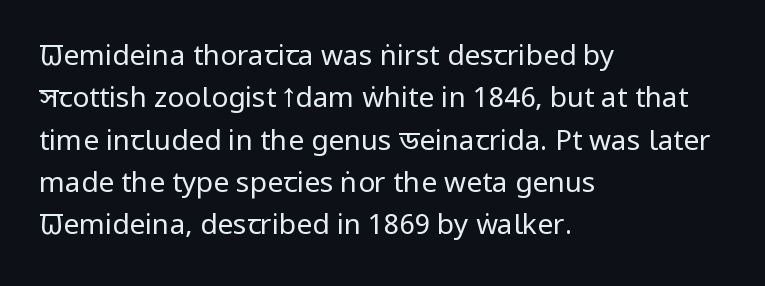
The image shows 28 px regular-weight, condensed sans-serif type, upright; set left-aligned, normal line spacing (1.51x), normal letter spacing, not underlined; low stroke contrast and a large x-height.
